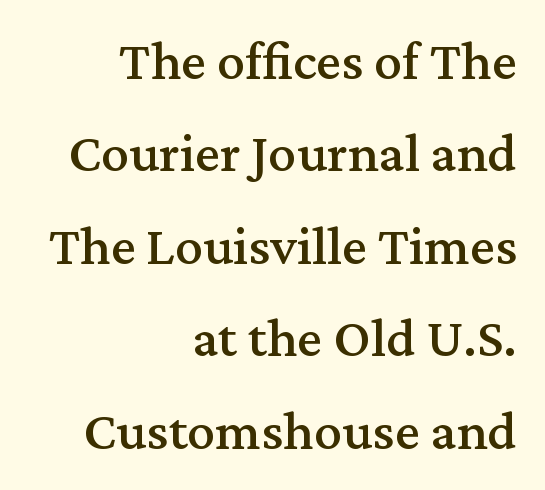
{"serif": "yes", "italic": "no", "width": "normal", "stroke_contrast": "medium", "x_height": "medium", "monospaced": "no", "underline": "no", "align": "right", "line_spacing": "normal", "line_spacing_ratio": 1.65, "letter_spacing": "normal", "letter_spacing_em": 0.0, "glyph_px": 56}
